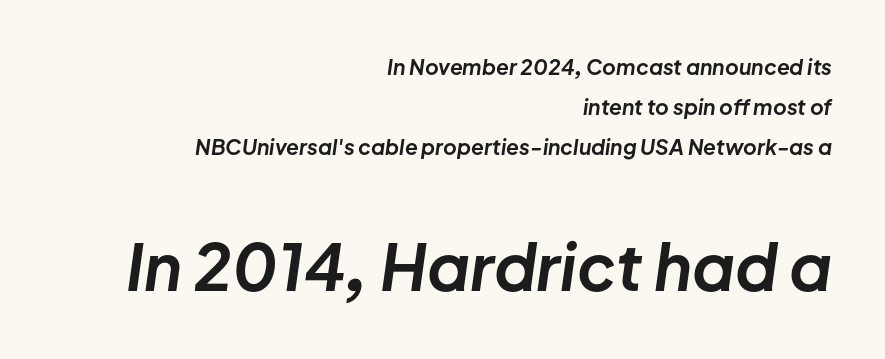
{"italic": "yes", "lean": "right", "slant_degrees": 8, "bold": "yes", "weight": "bold", "width": "normal", "stroke_contrast": "low", "x_height": "medium", "monospaced": "no", "underline": "no", "align": "right", "line_spacing": "loose", "line_spacing_ratio": 1.9, "letter_spacing": "normal", "letter_spacing_em": 0.0, "larger_block": "second", "size_ratio": 3.05, "glyph_px": 64}
